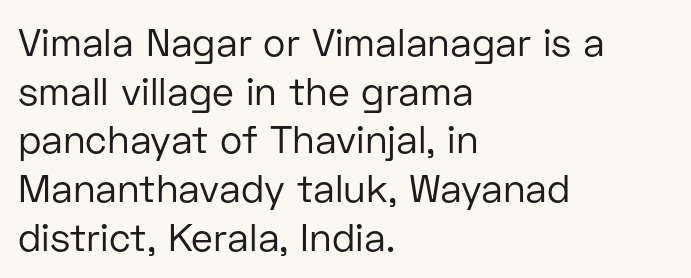
A student would call this left alignment; a typographer would say flush left, rag right. Lines of text with bare space underneath. The font family rendered here belongs to the sans-serif group. Looks like regular typesetting: each glyph gets only the width it needs.
